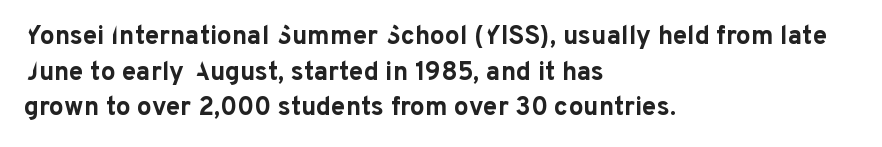
Q: Is the text bold? A: Yes.
Q: Is the text italic (slanted)? A: No, it is upright.
Q: Is the text underlined? A: No.
Q: How is the paragraph aligned? A: Left-aligned.
Q: Is the spacing between letters normal or unusually wide? A: Normal.
Q: Is the spacing between lines tight, normal or loose? A: Normal.
